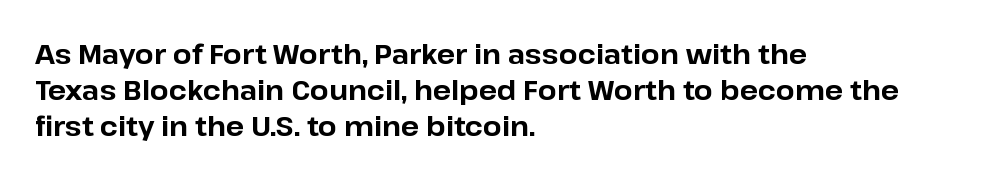
Q: Is the text bold? A: Yes.
Q: Is the text italic (slanted)? A: No, it is upright.
Q: Is the text underlined? A: No.
Q: How is the paragraph aligned? A: Left-aligned.
Q: Is the spacing between letters normal or unusually wide? A: Normal.
Q: Is the spacing between lines tight, normal or loose? A: Normal.
